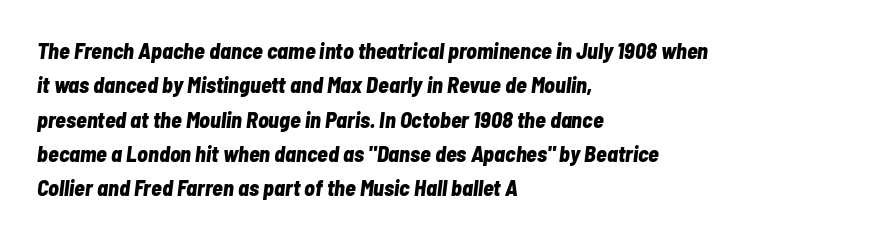
Descender tails drop into unmarked territory. The text carries the slant typical of an italic or oblique font. Evenly set lines give the paragraph a standard silhouette. Is the block centered? No — it sits flush against the left margin. Its strokes are broad and dark, the hallmark of bold type. Each word holds together tightly as a unit, with standard inter-letter gaps.
